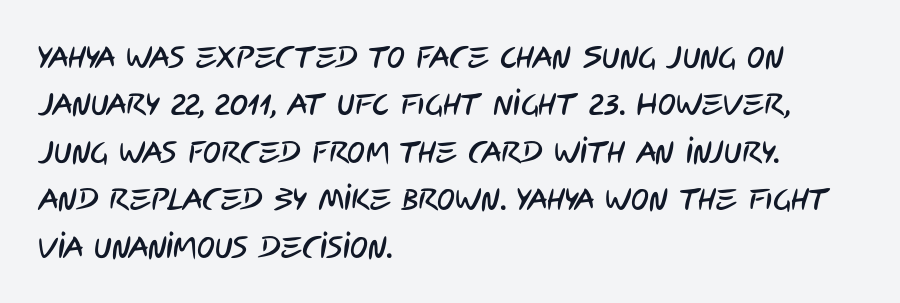
Q: Is the typeface a serif or a sans-serif typeface? A: Sans-serif.
Q: Is the text underlined? A: No.
Q: How is the paragraph aligned? A: Left-aligned.
Q: Is the spacing between letters normal or unusually wide? A: Normal.
Q: Is the spacing between lines tight, normal or loose? A: Normal.
Q: Width (condensed, normal, or wide)? A: Condensed.
Q: Stroke contrast? A: Low.
Q: x-height? A: Large.
Q: Monospaced? A: No.
